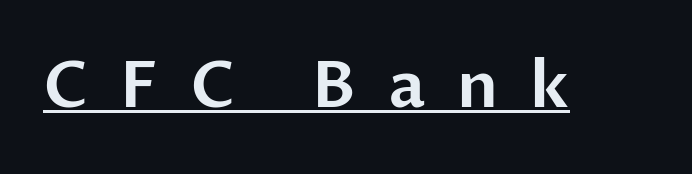
Posture: upright roman. Spacing verdict: proportional, widths tailored to each character. Font category for this specimen: sans-serif. Is there an underline? Yes — a line sits under the letters. This sample uses expanded letter spacing, leaving extra air between glyphs.
